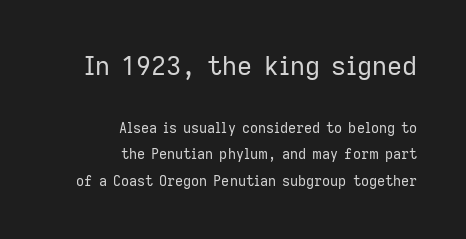
Q: Is the text bold? A: No.
Q: Is the text italic (slanted)? A: No, it is upright.
Q: Is the text underlined? A: No.
Q: How is the paragraph aligned? A: Right-aligned.
Q: Is the spacing between letters normal or unusually wide? A: Normal.
Q: Which block of text is set in a larger size, the first (top) or the second (bottom)? A: The first (top) one.
